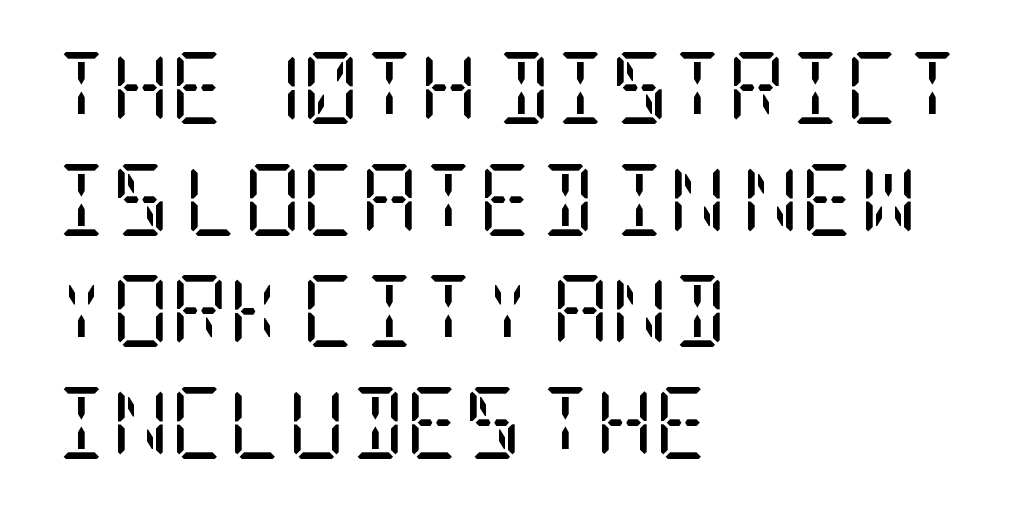
Q: Is the text bold? A: No.
Q: Is the text italic (slanted)? A: No, it is upright.
Q: Is the typeface a serif or a sans-serif typeface? A: Serif.
Q: Is the text underlined? A: No.
Q: How is the paragraph aligned? A: Left-aligned.
Q: Is the spacing between letters normal or unusually wide? A: Normal.
Q: Is the spacing between lines tight, normal or loose? A: Normal.
Q: Width (condensed, normal, or wide)? A: Condensed.
Q: Stroke contrast? A: Low.
Q: x-height? A: Large.
